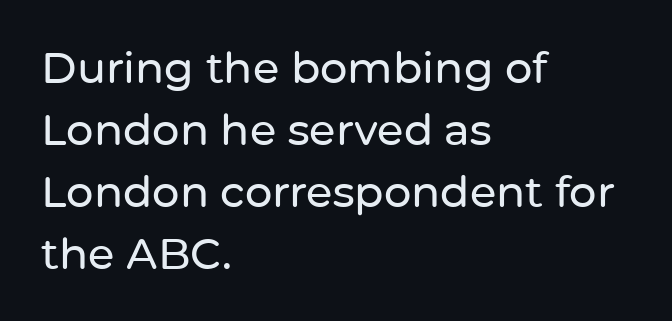
Students, observe: this is what conventionally led text looks like. Font category for this specimen: sans-serif. You can tell it's not italic because the verticals are truly vertical. The type is set solid horizontally, with unmodified tracking. The letters advance in unequal steps, a hallmark of proportional type. The zone under the glyphs is completely vacant.
